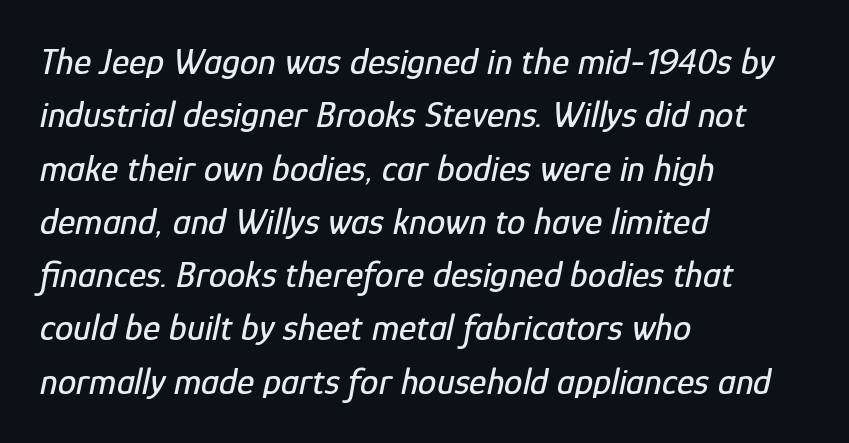
The compositor pushed each line to the left boundary. Italic? Definitely — the glyphs are oblique. Line spacing here is normal. Note the varied advance widths — an 'i' is clearly narrower than an 'm'.
